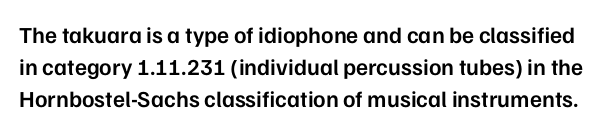
Q: Is the text bold? A: Semi-bold.
Q: Is the text italic (slanted)? A: No, it is upright.
Q: Is the text underlined? A: No.
Q: Is the spacing between letters normal or unusually wide? A: Normal.
Q: Is the spacing between lines tight, normal or loose? A: Normal.
